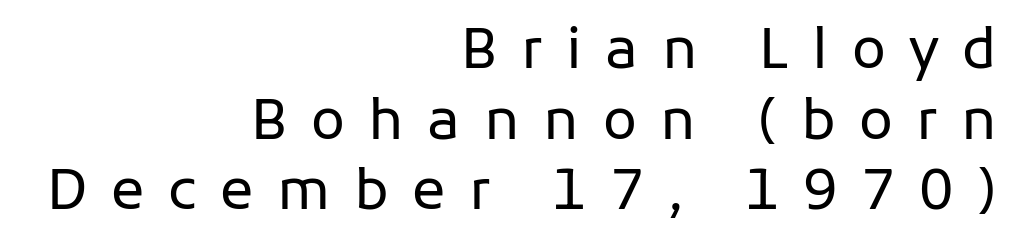
The vertical gap from one line to the next is medium. The letters are spread apart with noticeably loose tracking. I'd call this a sans setting — the letters go barefoot. The typography opts for an upright posture over an oblique one. All the whitespace from short lines collects on the left. The rendering uses natural spacing where letterforms have individual widths.
